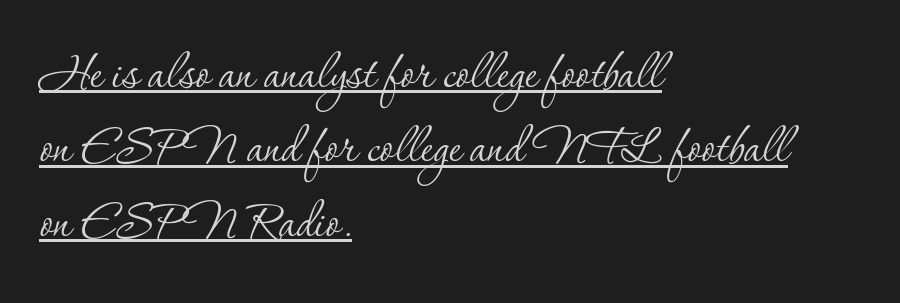
{"serif": "yes", "bold": "no", "weight": "thin", "width": "normal", "stroke_contrast": "low", "x_height": "small", "monospaced": "no", "underline": "yes", "align": "left", "line_spacing_ratio": 1.2, "letter_spacing": "normal", "letter_spacing_em": 0.0, "glyph_px": 62}
